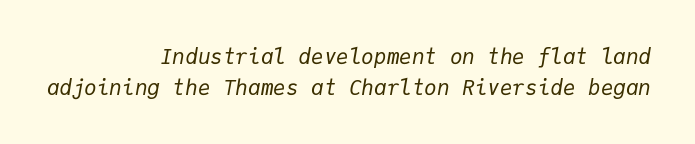
Q: Is the text bold? A: No.
Q: Is the text italic (slanted)? A: Yes, it leans right by about 9 degrees.
Q: Is the text underlined? A: No.
Q: How is the paragraph aligned? A: Right-aligned.
Q: Is the spacing between letters normal or unusually wide? A: Normal.
Q: Is the spacing between lines tight, normal or loose? A: Normal.
